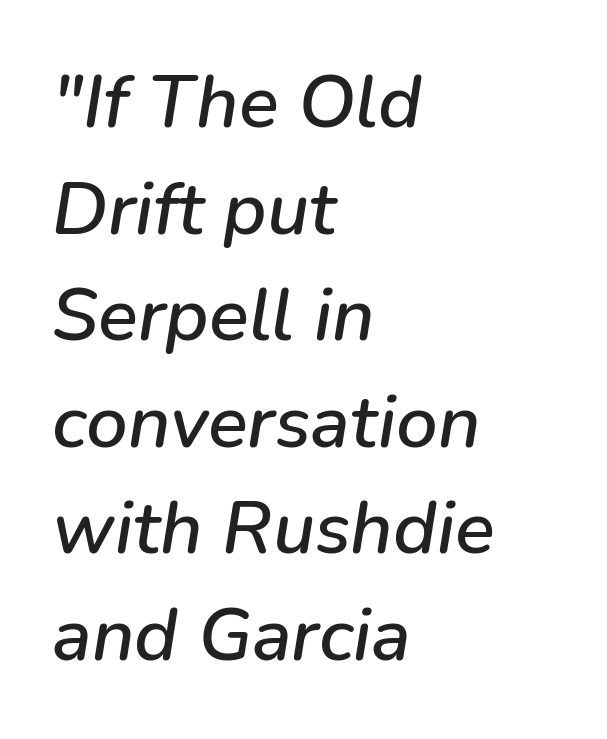
The image shows 74 px text type, italic (leaning right); set left-aligned, normal line spacing (1.44x), normal letter spacing, not underlined; low stroke contrast and a medium x-height.
